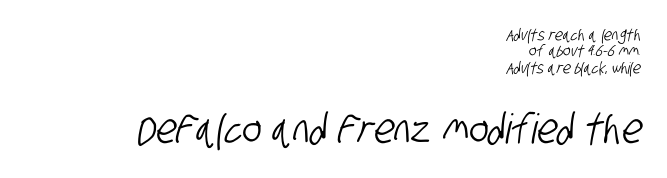
Q: Is the typeface a serif or a sans-serif typeface? A: Sans-serif.
Q: Is the text underlined? A: No.
Q: How is the paragraph aligned? A: Right-aligned.
Q: Is the spacing between letters normal or unusually wide? A: Normal.
Q: Is the spacing between lines tight, normal or loose? A: Tight.
Q: Which block of text is set in a larger size, the first (top) or the second (bottom)? A: The second (bottom) one.
Q: Width (condensed, normal, or wide)? A: Condensed.
Q: Stroke contrast? A: Low.
Q: x-height? A: Large.
Q: Monospaced? A: No.
